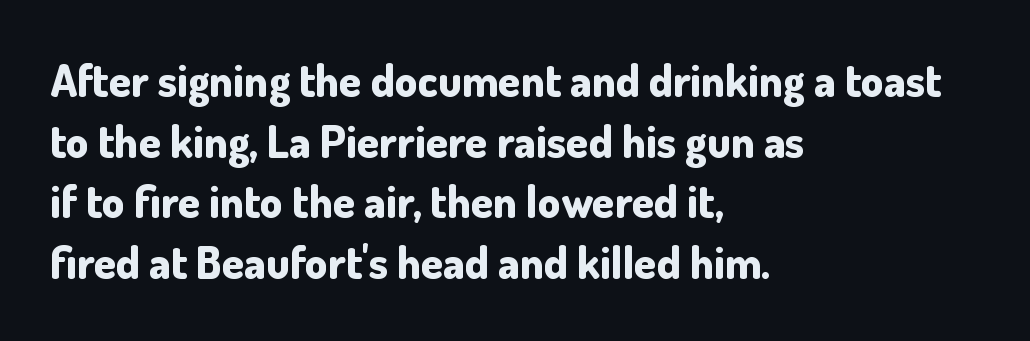
The image shows 45 px bold sans-serif type, upright; set left-aligned, normal line spacing (1.35x), normal letter spacing, not underlined; low stroke contrast and a small x-height.
